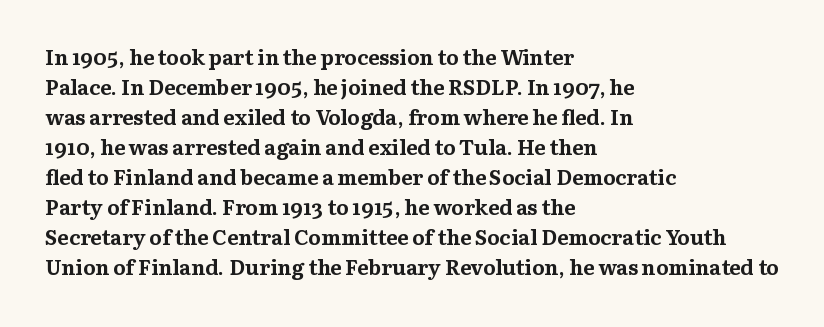
The image shows 21 px bold type, upright; set left-aligned, normal line spacing (1.43x), normal letter spacing, not underlined.
